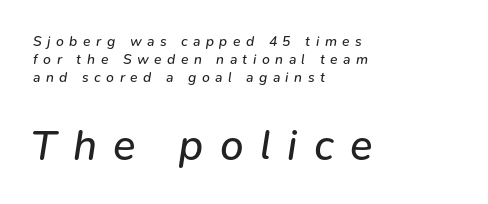
Character size in the trailing block exceeds that of the leading block. Think of a printed novel: that variable character pitch is what you see here. No chunkiness to these letters — they're not bold. Substantial extra tracking has been applied to these lines. Characters are canted at an angle relative to the baseline's perpendicular. The lines sit at an ordinary, default distance from one another.
